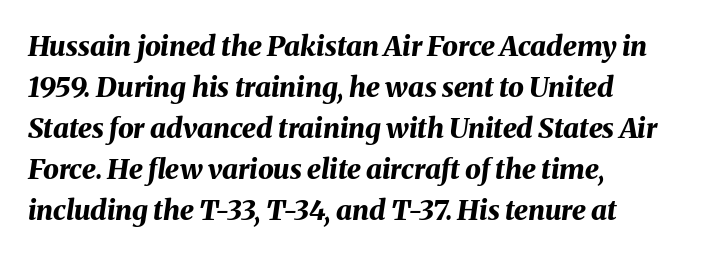
The image shows 28 px bold type, italic (leaning right); set left-aligned, normal line spacing (1.46x), normal letter spacing, not underlined; medium stroke contrast and a medium x-height.
